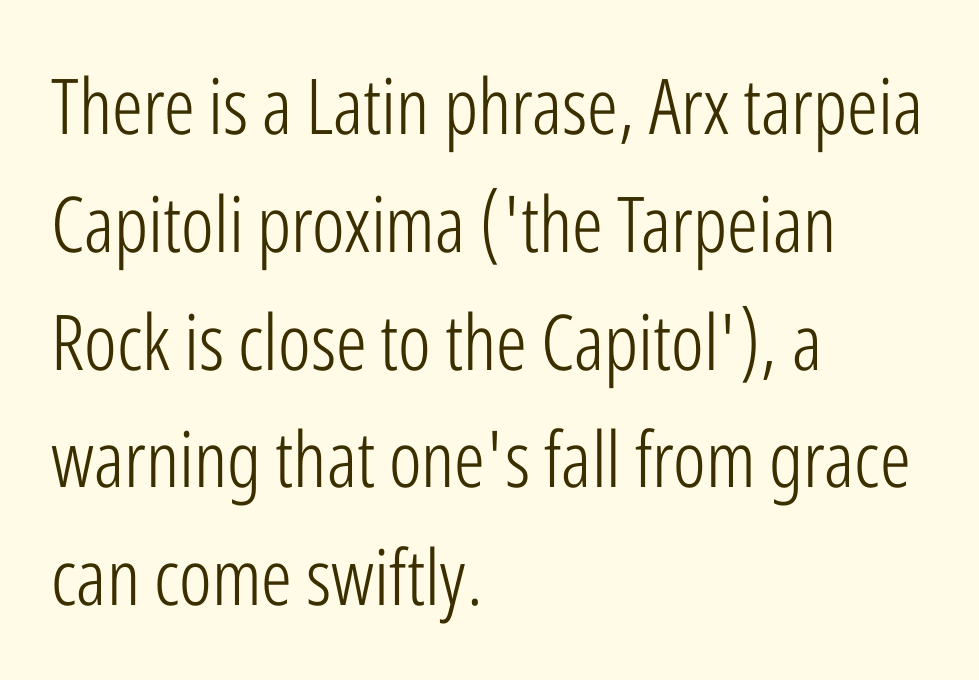
Q: Is the text bold? A: No.
Q: Is the text italic (slanted)? A: No, it is upright.
Q: Is the typeface a serif or a sans-serif typeface? A: Sans-serif.
Q: Is the text underlined? A: No.
Q: How is the paragraph aligned? A: Left-aligned.
Q: Is the spacing between letters normal or unusually wide? A: Normal.
Q: Is the spacing between lines tight, normal or loose? A: Normal.
Q: Width (condensed, normal, or wide)? A: Condensed.
Q: Stroke contrast? A: Low.
Q: x-height? A: Medium.
Q: Monospaced? A: No.
